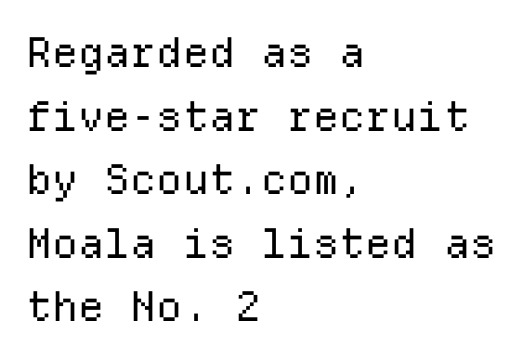
Q: Is the text bold? A: No.
Q: Is the text italic (slanted)? A: No, it is upright.
Q: Is the typeface a serif or a sans-serif typeface? A: Sans-serif.
Q: Is the text underlined? A: No.
Q: How is the paragraph aligned? A: Left-aligned.
Q: Is the spacing between letters normal or unusually wide? A: Normal.
Q: Is the spacing between lines tight, normal or loose? A: Normal.
Q: Width (condensed, normal, or wide)? A: Normal.
Q: Stroke contrast? A: Low.
Q: x-height? A: Medium.
Q: Monospaced? A: Yes.
